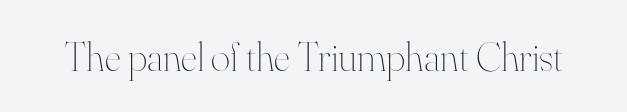
{"italic": "no", "bold": "no", "weight": "thin", "width": "normal", "stroke_contrast": "high", "x_height": "small", "monospaced": "no", "underline": "no", "letter_spacing": "normal", "letter_spacing_em": 0.0, "glyph_px": 41}
